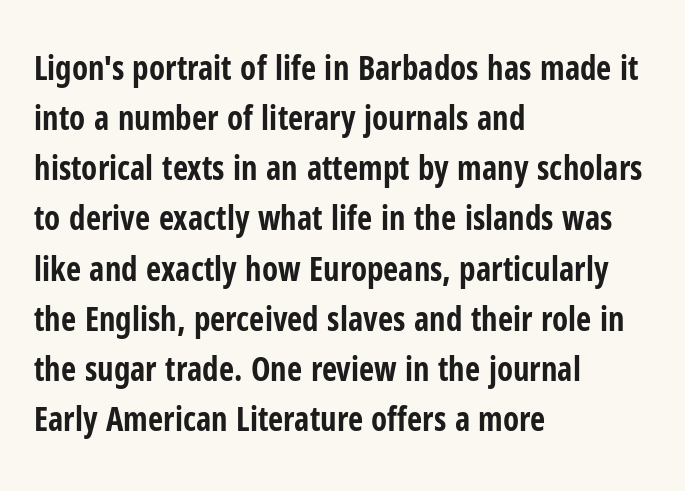
Q: Is the text bold? A: Yes.
Q: Is the text italic (slanted)? A: No, it is upright.
Q: Is the typeface a serif or a sans-serif typeface? A: Sans-serif.
Q: Is the text underlined? A: No.
Q: How is the paragraph aligned? A: Left-aligned.
Q: Is the spacing between letters normal or unusually wide? A: Normal.
Q: Is the spacing between lines tight, normal or loose? A: Normal.
Q: Width (condensed, normal, or wide)? A: Condensed.
Q: Stroke contrast? A: Low.
Q: x-height? A: Medium.
Q: Monospaced? A: No.
